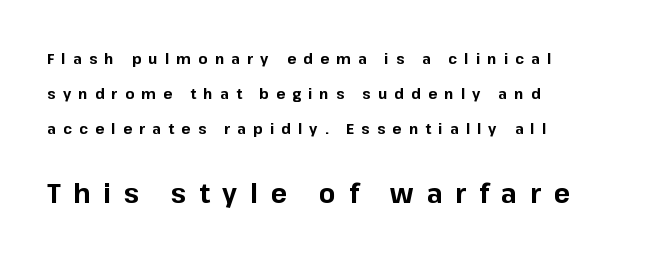
{"italic": "no", "bold": "yes", "underline": "no", "align": "left", "line_spacing": "loose", "line_spacing_ratio": 2.35, "letter_spacing": "wide", "letter_spacing_em": 0.48, "larger_block": "second", "size_ratio": 1.8, "glyph_px": 27}
